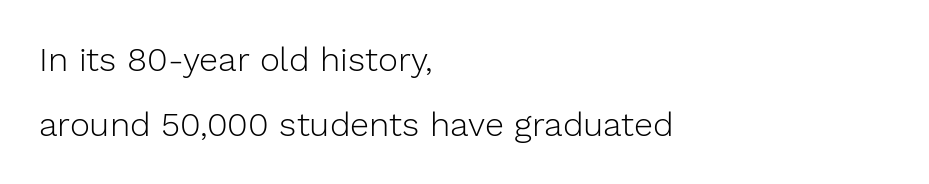
The image shows 34 px light sans-serif type, upright; set left-aligned, loose line spacing (1.91x), normal letter spacing, not underlined; low stroke contrast and a medium x-height.
